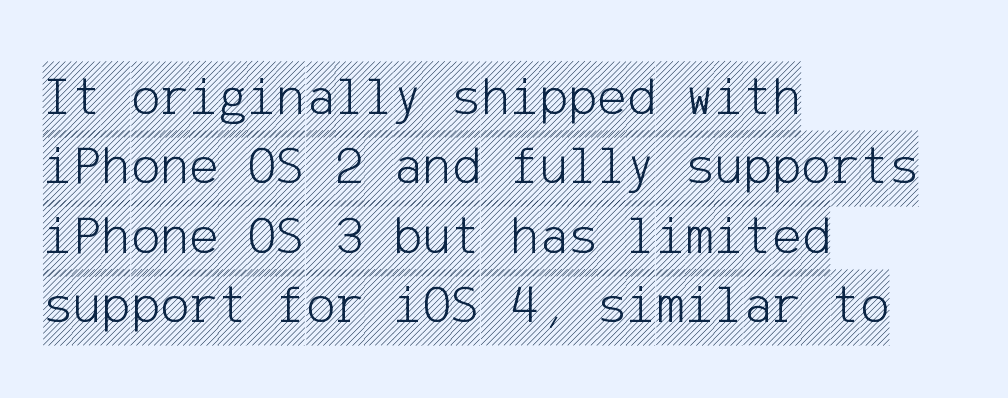
{"italic": "no", "width": "condensed", "x_height": "large", "underline": "no", "align": "left", "line_spacing": "normal", "line_spacing_ratio": 1.26, "letter_spacing": "normal", "letter_spacing_em": 0.0, "glyph_px": 55}
